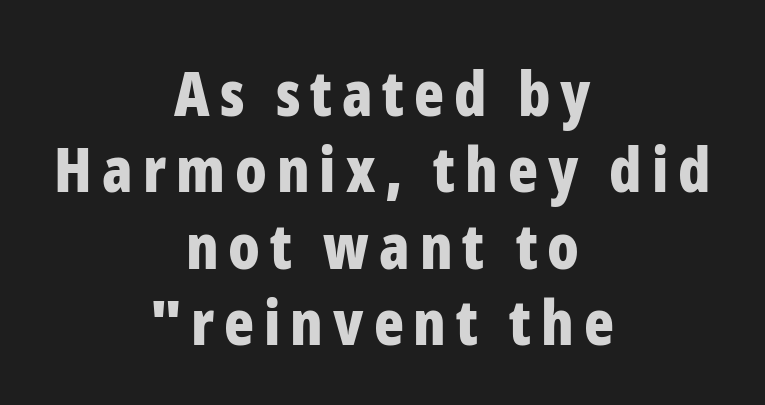
{"serif": "no", "italic": "no", "bold": "yes", "weight": "bold", "width": "condensed", "stroke_contrast": "low", "x_height": "medium", "monospaced": "no", "underline": "no", "align": "center", "line_spacing_ratio": 1.23, "glyph_px": 62}
